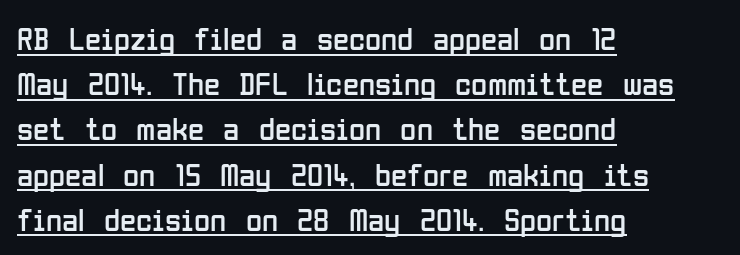
{"serif": "no", "italic": "no", "bold": "no", "weight": "regular", "width": "condensed", "stroke_contrast": "low", "x_height": "medium", "monospaced": "no", "underline": "yes", "align": "left", "line_spacing": "normal", "line_spacing_ratio": 1.37, "letter_spacing": "normal", "letter_spacing_em": 0.0, "glyph_px": 33}
